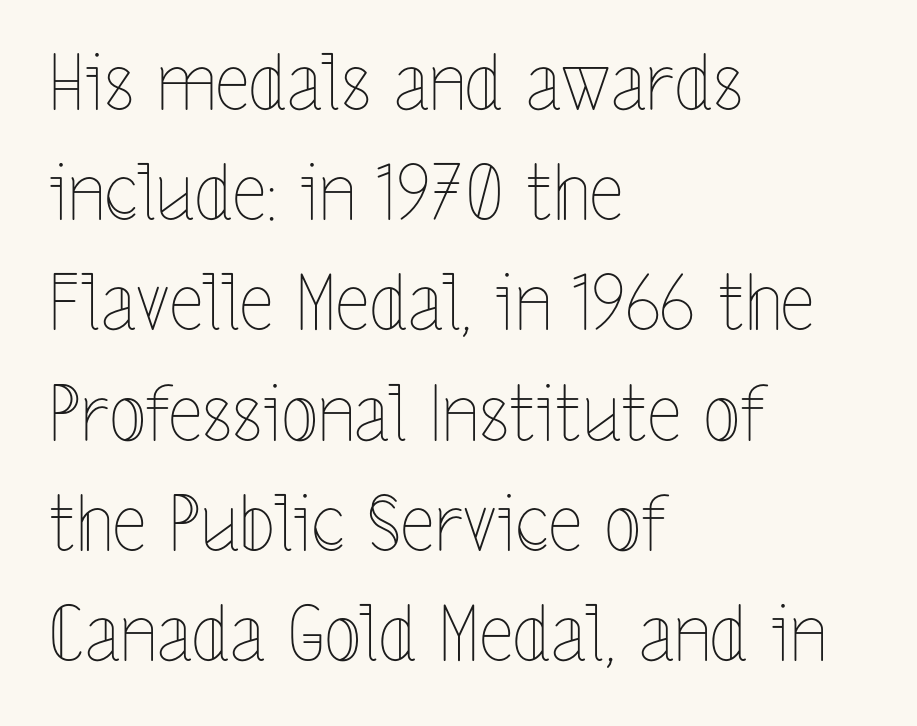
Honestly, the row spacing looks completely unremarkable. The strokes are not fattened; the text isn't bold. The rendering anchors every line to the left-hand side. Beneath every word, the page is bare.
